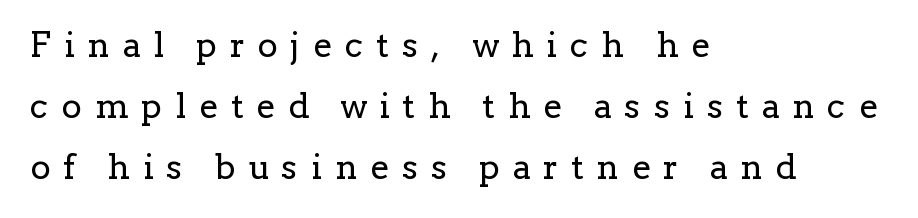
The image shows 34 px regular-weight serif type, upright; set left-aligned, line spacing 1.79x, unusually wide letter spacing (+0.38 em), not underlined; low stroke contrast and a medium x-height.
